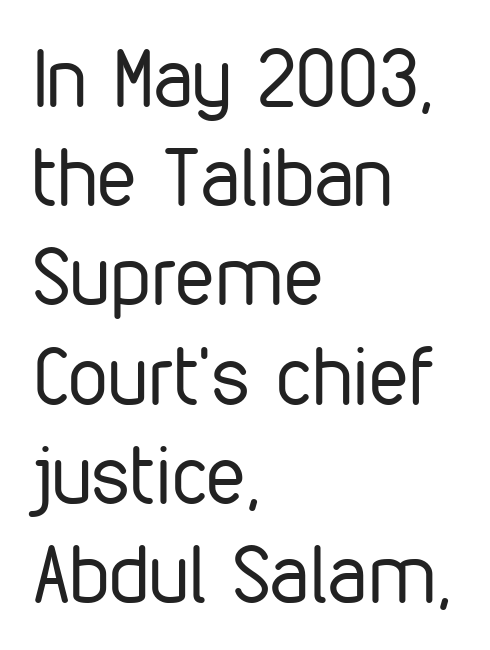
{"serif": "no", "italic": "no", "bold": "no", "weight": "regular", "width": "condensed", "stroke_contrast": "low", "x_height": "medium", "monospaced": "no", "underline": "no", "align": "left", "line_spacing_ratio": 1.24, "letter_spacing": "normal", "letter_spacing_em": 0.0, "glyph_px": 80}
